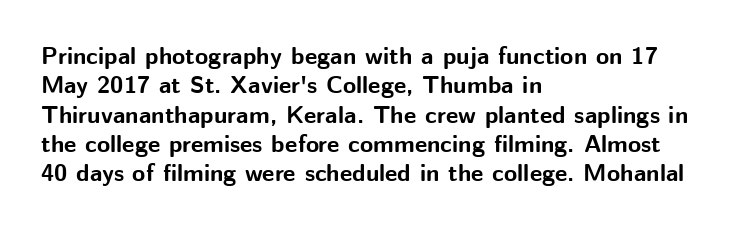
Check the space under the baseline: it is left empty. Words appear dense and cohesive because spacing is normal. Summary of weight: heavy, a full bold. Caption: multi-line text, flush left, ragged right.
